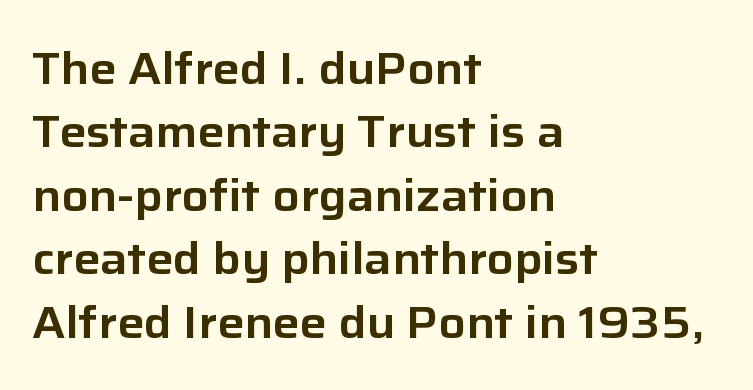
{"serif": "no", "italic": "no", "width": "normal", "stroke_contrast": "low", "x_height": "medium", "monospaced": "no", "underline": "no", "align": "left", "line_spacing": "normal", "line_spacing_ratio": 1.41, "letter_spacing": "normal", "letter_spacing_em": 0.0, "glyph_px": 45}
